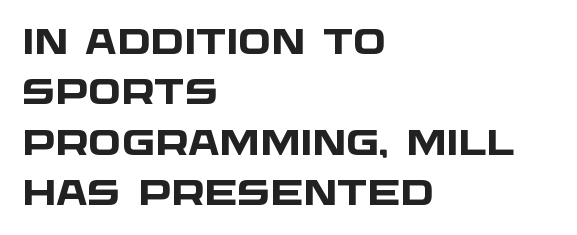
Q: Is the text bold? A: Yes.
Q: Is the typeface a serif or a sans-serif typeface? A: Sans-serif.
Q: Is the text underlined? A: No.
Q: How is the paragraph aligned? A: Left-aligned.
Q: Is the spacing between letters normal or unusually wide? A: Normal.
Q: Is the spacing between lines tight, normal or loose? A: Normal.
Q: Width (condensed, normal, or wide)? A: Wide.
Q: Stroke contrast? A: Low.
Q: x-height? A: Large.
Q: Monospaced? A: No.
